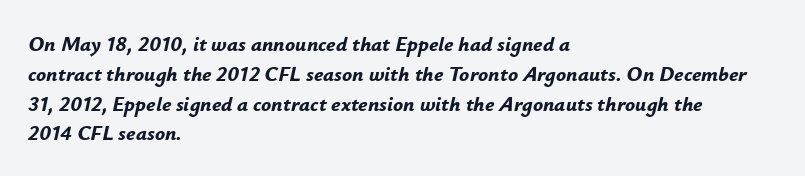
The image shows 21 px bold type, italic (leaning right); set left-aligned, normal line spacing (1.42x), normal letter spacing, not underlined.
